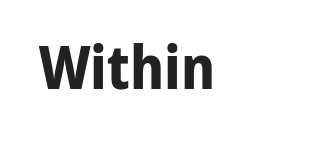
Q: Is the text bold? A: Yes.
Q: Is the text italic (slanted)? A: No, it is upright.
Q: Is the typeface a serif or a sans-serif typeface? A: Sans-serif.
Q: Is the text underlined? A: No.
Q: Is the spacing between letters normal or unusually wide? A: Normal.
Q: Width (condensed, normal, or wide)? A: Normal.
Q: Stroke contrast? A: Low.
Q: x-height? A: Medium.
Q: Monospaced? A: No.
